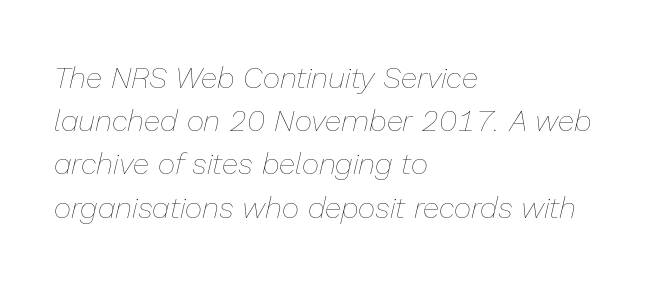
The image shows 30 px thin type, italic (leaning right); set left-aligned, normal line spacing (1.44x), normal letter spacing, not underlined; low stroke contrast and a medium x-height.
